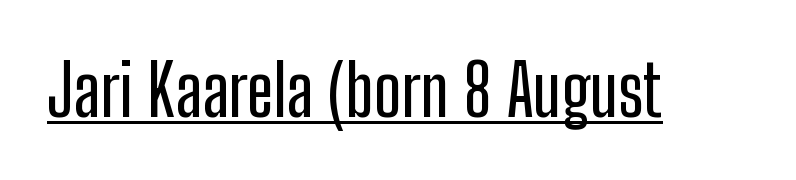
Q: Is the text italic (slanted)? A: No, it is upright.
Q: Is the typeface a serif or a sans-serif typeface? A: Sans-serif.
Q: Is the text underlined? A: Yes.
Q: Is the spacing between letters normal or unusually wide? A: Normal.
Q: Width (condensed, normal, or wide)? A: Condensed.
Q: Stroke contrast? A: Low.
Q: x-height? A: Medium.
Q: Monospaced? A: No.
